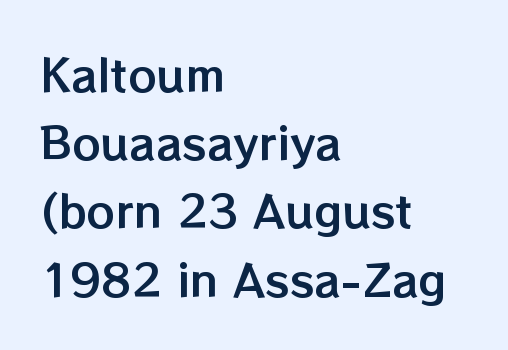
{"italic": "no", "width": "normal", "stroke_contrast": "low", "x_height": "medium", "monospaced": "no", "underline": "no", "align": "left", "line_spacing": "normal", "line_spacing_ratio": 1.55, "letter_spacing": "normal", "letter_spacing_em": 0.0, "glyph_px": 44}
